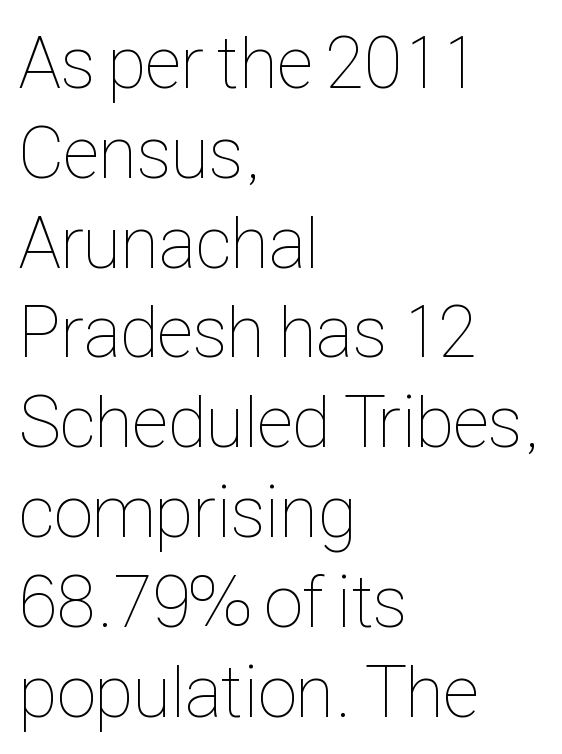
{"italic": "no", "bold": "no", "weight": "thin", "width": "condensed", "stroke_contrast": "low", "x_height": "medium", "monospaced": "no", "underline": "no", "align": "left", "line_spacing_ratio": 1.23, "letter_spacing": "normal", "letter_spacing_em": 0.0, "glyph_px": 73}
